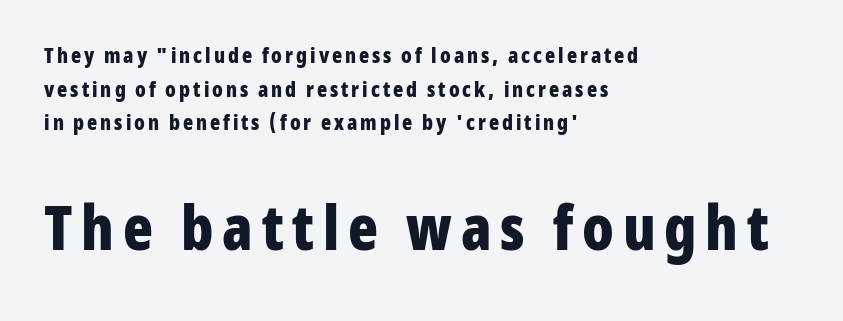
Alignment: flush left. Honestly, there is no underline to notice here at all. The emphasis by scale lands on block number two, below. The face used here has the dense, thick strokes of a bold. Does the leading feel generous? No, just average.
